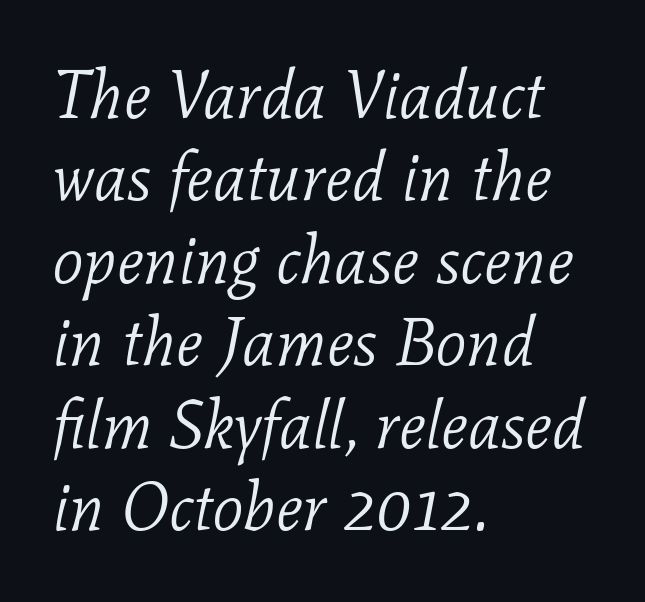
The image shows 67 px light serif type, italic (leaning right); set left-aligned, line spacing 1.23x, normal letter spacing, not underlined; low stroke contrast and a medium x-height.
